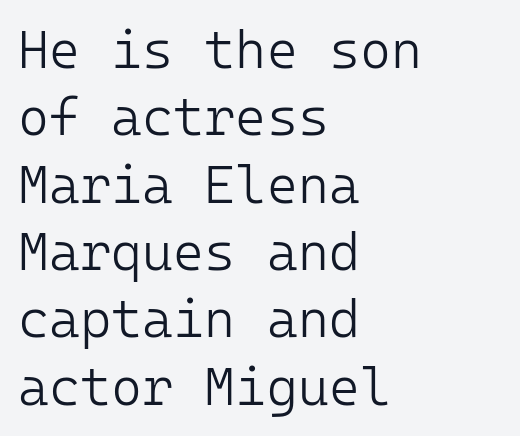
The image shows 53 px light sans-serif type, upright; set left-aligned, normal line spacing (1.27x), normal letter spacing, not underlined; low stroke contrast and a medium x-height.
